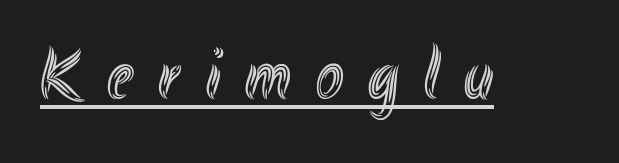
The specimen includes a rule beneath the text block's lines. Looks like regular typesetting: each glyph gets only the width it needs. Glyph-to-glyph distance is far greater than everyday printed text.
